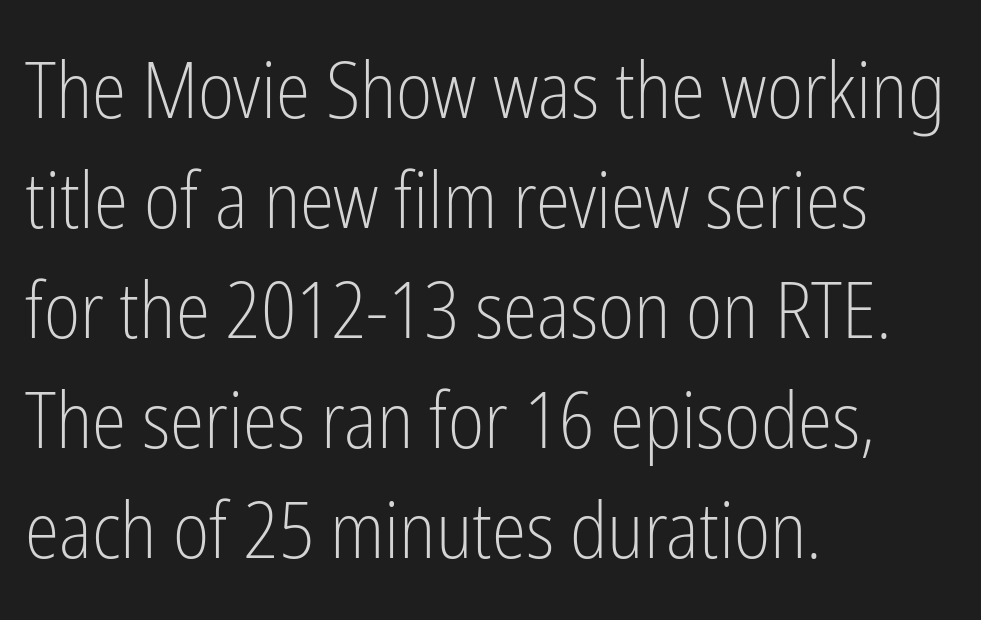
{"serif": "no", "italic": "no", "bold": "no", "weight": "light", "width": "condensed", "stroke_contrast": "low", "x_height": "medium", "monospaced": "no", "underline": "no", "align": "left", "line_spacing": "normal", "line_spacing_ratio": 1.41, "letter_spacing": "normal", "letter_spacing_em": 0.0, "glyph_px": 78}
